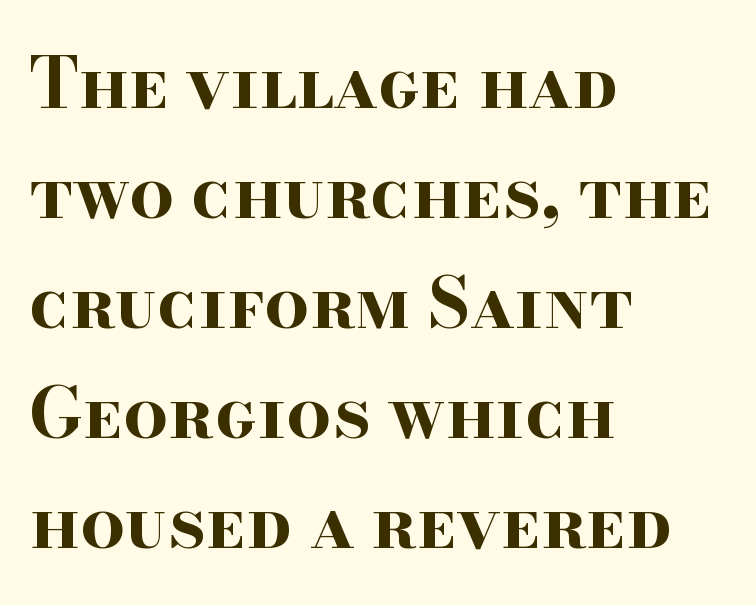
The image shows 70 px bold, wide serif type, upright; set left-aligned, normal line spacing (1.57x), normal letter spacing, not underlined; high stroke contrast and a small x-height.
